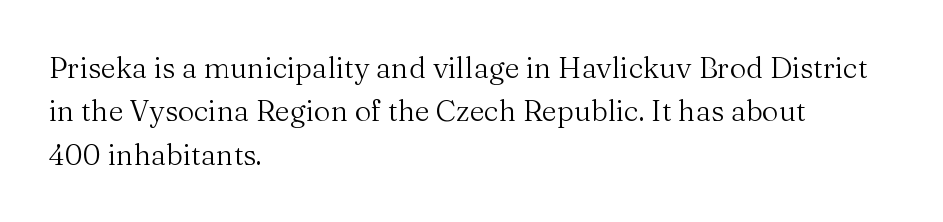
Italic: no, the glyphs are upright roman. Do the characters align in a grid? No, the font is proportional. Is this a heavy cut? Hardly; it is regular or lighter. Compared with a centered layout, this one pins lines to the left instead. The passage shown is not underscored anywhere. The type family on display is of the serif kind.
